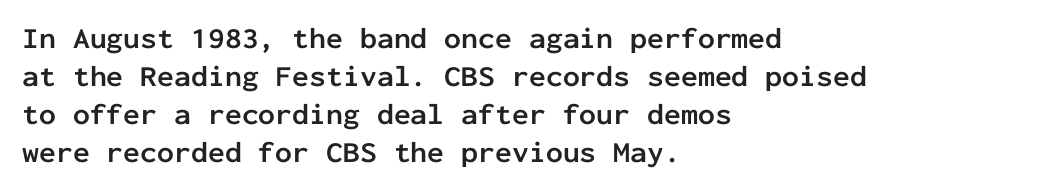
{"serif": "no", "italic": "no", "bold": "yes", "weight": "semibold", "width": "normal", "stroke_contrast": "low", "x_height": "medium", "monospaced": "yes", "underline": "no", "align": "left", "line_spacing": "normal", "line_spacing_ratio": 1.27, "letter_spacing": "normal", "letter_spacing_em": 0.0, "glyph_px": 30}
